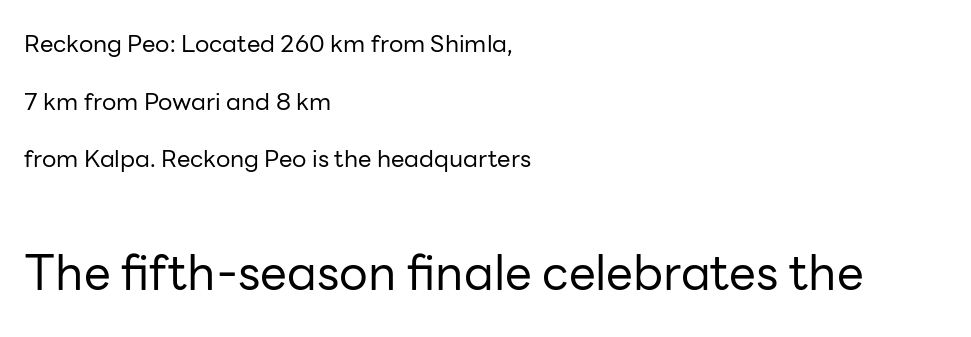
Is this a fixed-width face? No — the glyphs have proportional, varying widths. Does the lettering tilt? It doesn't — this is upright. Standard letterfit; no display-style spreading of the glyphs. This rendering employs a face without finishing strokes, i.e., a sans-serif. Caption: upper text group reduced, lower text group enlarged.
